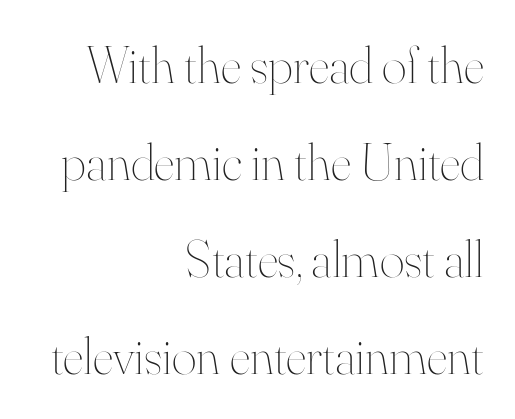
{"italic": "no", "bold": "no", "weight": "thin", "width": "normal", "stroke_contrast": "high", "x_height": "small", "monospaced": "no", "underline": "no", "align": "right", "line_spacing_ratio": 1.83, "letter_spacing": "normal", "letter_spacing_em": 0.0, "glyph_px": 53}
